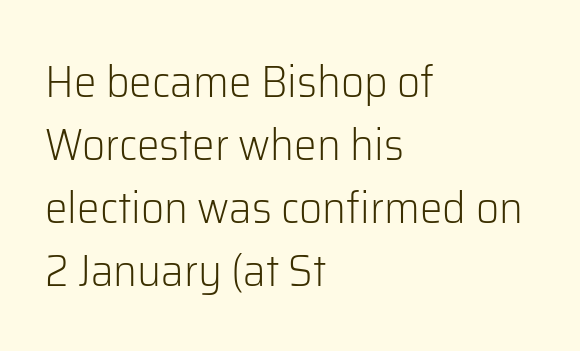
{"serif": "no", "italic": "no", "bold": "no", "weight": "light", "width": "normal", "stroke_contrast": "low", "x_height": "medium", "monospaced": "no", "underline": "no", "align": "left", "line_spacing": "normal", "line_spacing_ratio": 1.4, "letter_spacing": "normal", "letter_spacing_em": 0.0, "glyph_px": 45}
